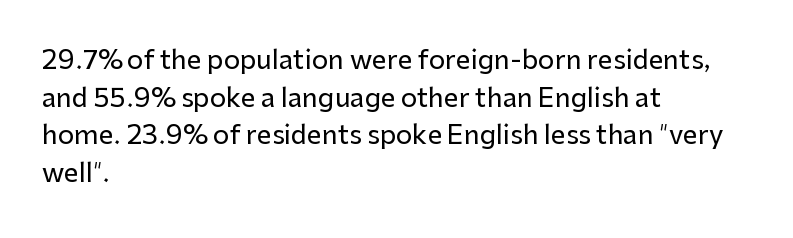
The image shows 26 px text type, upright; set left-aligned, normal line spacing (1.45x), normal letter spacing, not underlined.
